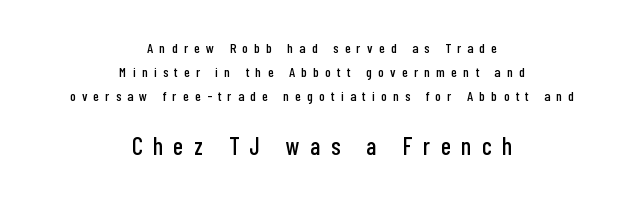
The image shows 24 px text type, upright; set centered, line spacing 1.73x, unusually wide letter spacing (+0.45 em), not underlined; the second (bottom) block is 1.71x larger.
